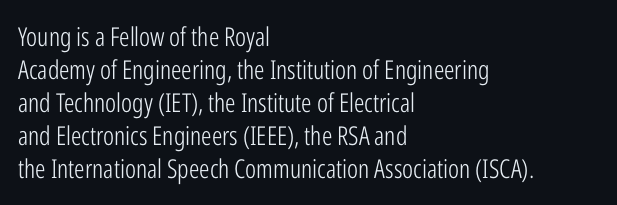
When letters stand straight like this, we call the style roman or upright. These lines sit exactly where default settings would place them. Students, note that the glyphs here touch the page at normal intervals. The passage shown is not bold in any degree. In CSS terms this would be text-align: left. Underlining? Definitely not there.
